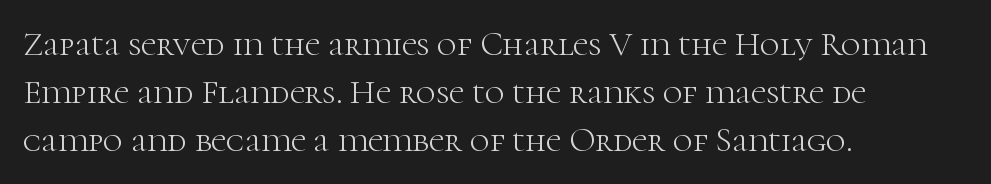
The image shows 34 px light serif type, upright; set left-aligned, normal line spacing (1.41x), normal letter spacing, not underlined; high stroke contrast and a medium x-height.
